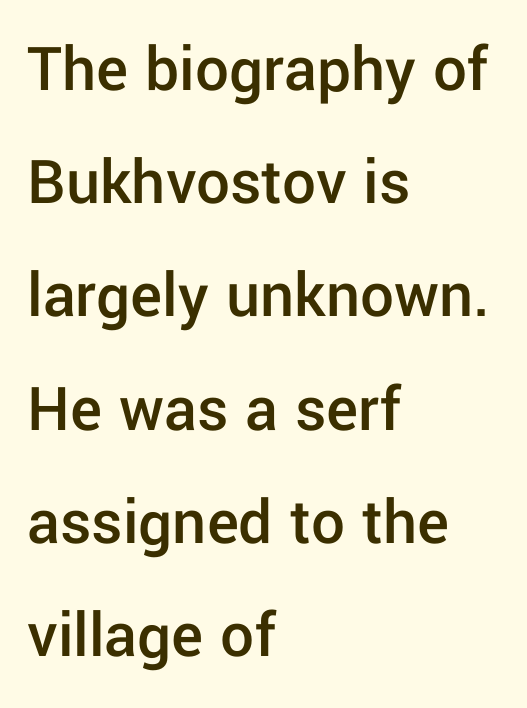
Q: Is the text bold? A: Semi-bold.
Q: Is the text italic (slanted)? A: No, it is upright.
Q: Is the typeface a serif or a sans-serif typeface? A: Sans-serif.
Q: Is the text underlined? A: No.
Q: How is the paragraph aligned? A: Left-aligned.
Q: Is the spacing between letters normal or unusually wide? A: Normal.
Q: Is the spacing between lines tight, normal or loose? A: Normal.
Q: Width (condensed, normal, or wide)? A: Normal.
Q: Stroke contrast? A: Low.
Q: x-height? A: Medium.
Q: Monospaced? A: No.
